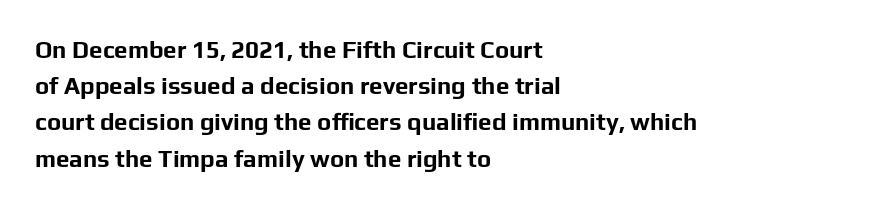
The image shows 24 px bold type, upright; set left-aligned, normal line spacing (1.51x), normal letter spacing, not underlined.
